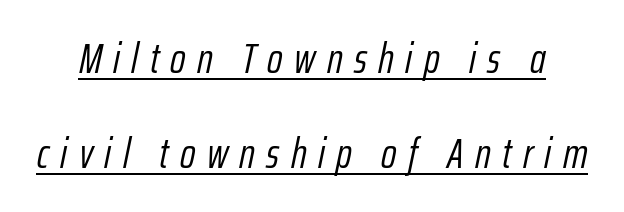
Q: Is the text bold? A: No.
Q: Is the text italic (slanted)? A: Yes, it leans right by about 12 degrees.
Q: Is the text underlined? A: Yes.
Q: Is the spacing between letters normal or unusually wide? A: Unusually wide.
Q: Is the spacing between lines tight, normal or loose? A: Loose.
Q: Width (condensed, normal, or wide)? A: Condensed.
Q: Stroke contrast? A: Low.
Q: x-height? A: Medium.
Q: Monospaced? A: No.
